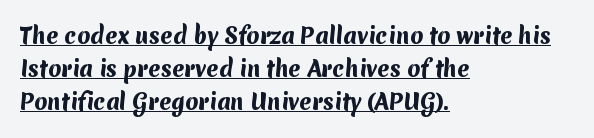
Q: Is the text bold? A: Yes.
Q: Is the text underlined? A: Yes.
Q: How is the paragraph aligned? A: Left-aligned.
Q: Is the spacing between letters normal or unusually wide? A: Normal.
Q: Is the spacing between lines tight, normal or loose? A: Normal.
